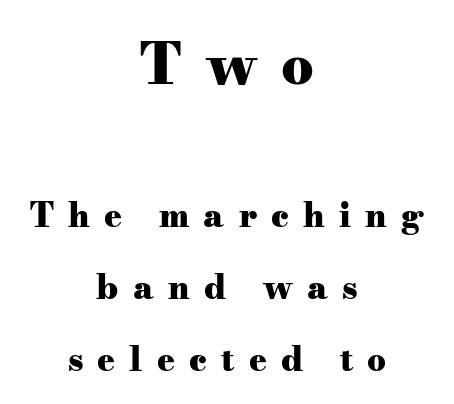
Q: Is the text bold? A: Yes.
Q: Is the text italic (slanted)? A: No, it is upright.
Q: Is the typeface a serif or a sans-serif typeface? A: Serif.
Q: Is the text underlined? A: No.
Q: How is the paragraph aligned? A: Centered.
Q: Is the spacing between letters normal or unusually wide? A: Unusually wide.
Q: Is the spacing between lines tight, normal or loose? A: Loose.
Q: Which block of text is set in a larger size, the first (top) or the second (bottom)? A: The first (top) one.
Q: Width (condensed, normal, or wide)? A: Wide.
Q: Stroke contrast? A: Medium.
Q: x-height? A: Small.
Q: Monospaced? A: No.
